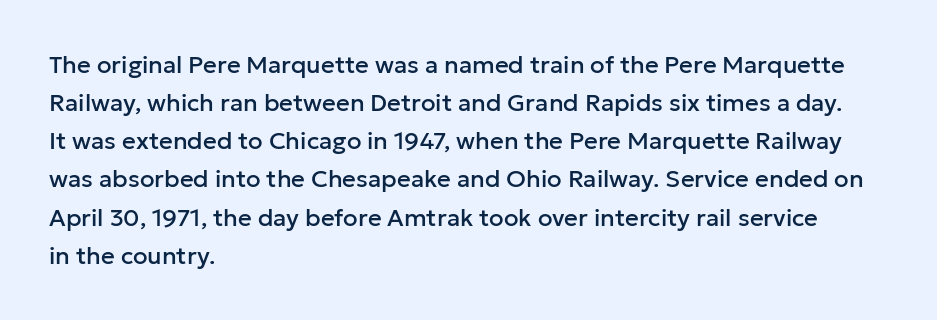
Q: Is the text italic (slanted)? A: No, it is upright.
Q: Is the text underlined? A: No.
Q: How is the paragraph aligned? A: Left-aligned.
Q: Is the spacing between letters normal or unusually wide? A: Normal.
Q: Is the spacing between lines tight, normal or loose? A: Normal.
